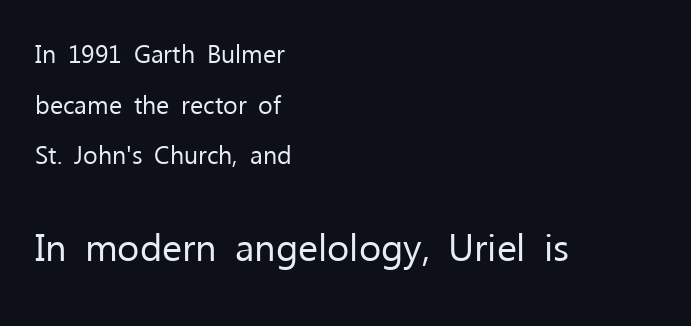
Q: Is the text bold? A: No.
Q: Is the text italic (slanted)? A: No, it is upright.
Q: Is the typeface a serif or a sans-serif typeface? A: Sans-serif.
Q: Is the text underlined? A: No.
Q: How is the paragraph aligned? A: Left-aligned.
Q: Is the spacing between letters normal or unusually wide? A: Normal.
Q: Is the spacing between lines tight, normal or loose? A: Loose.
Q: Which block of text is set in a larger size, the first (top) or the second (bottom)? A: The second (bottom) one.
Q: Width (condensed, normal, or wide)? A: Normal.
Q: Stroke contrast? A: Low.
Q: x-height? A: Medium.
Q: Monospaced? A: No.
